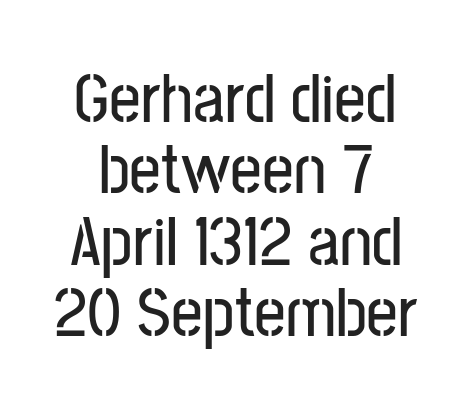
Q: Is the text italic (slanted)? A: No, it is upright.
Q: Is the typeface a serif or a sans-serif typeface? A: Sans-serif.
Q: Is the text underlined? A: No.
Q: How is the paragraph aligned? A: Centered.
Q: Is the spacing between letters normal or unusually wide? A: Normal.
Q: Is the spacing between lines tight, normal or loose? A: Tight.
Q: Width (condensed, normal, or wide)? A: Condensed.
Q: Stroke contrast? A: Low.
Q: x-height? A: Medium.
Q: Monospaced? A: No.
